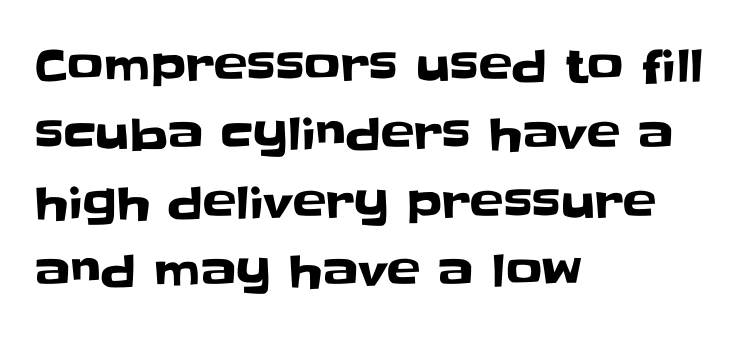
The image shows 45 px sans-serif type, upright; set left-aligned, normal line spacing (1.52x), normal letter spacing, not underlined; low stroke contrast and a large x-height.
